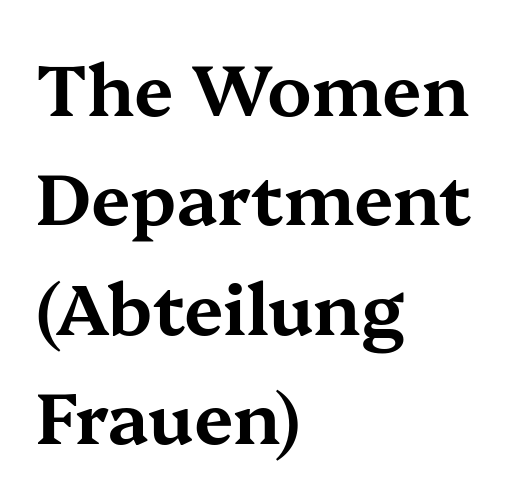
These lines sit exactly where default settings would place them. Check the space under the baseline: it is left empty. The letters stand upright; this is a roman face. The horizontal fit of the characters is conventional and even.
